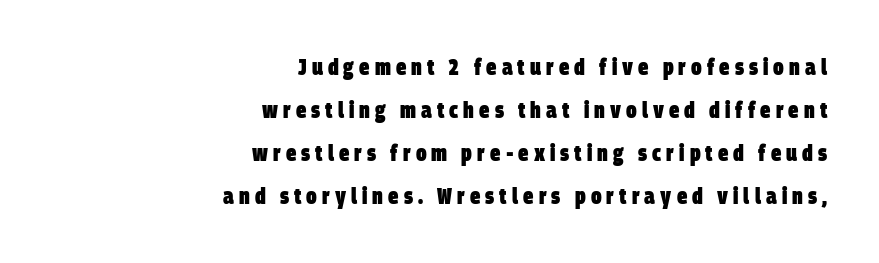
{"bold": "yes", "underline": "no", "align": "right", "line_spacing_ratio": 1.87, "letter_spacing": "wide", "letter_spacing_em": 0.22, "glyph_px": 23}
